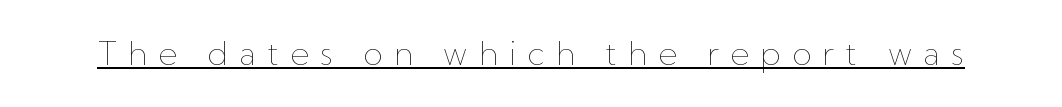
The image shows 32 px thin type, upright; set unusually wide letter spacing (+0.35 em), underlined; low stroke contrast and a medium x-height.
